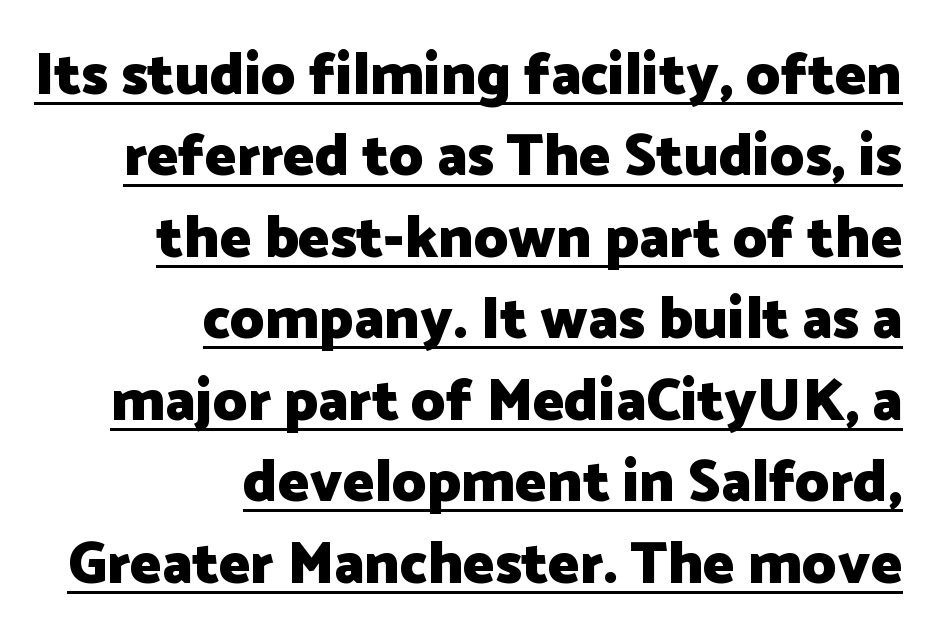
The leading is moderate, giving the passage an even texture. Italic? Not at all — the glyphs are vertical. This rendering employs a face without finishing strokes, i.e., a sans-serif. Glyph-to-glyph distance matches everyday printed text.
